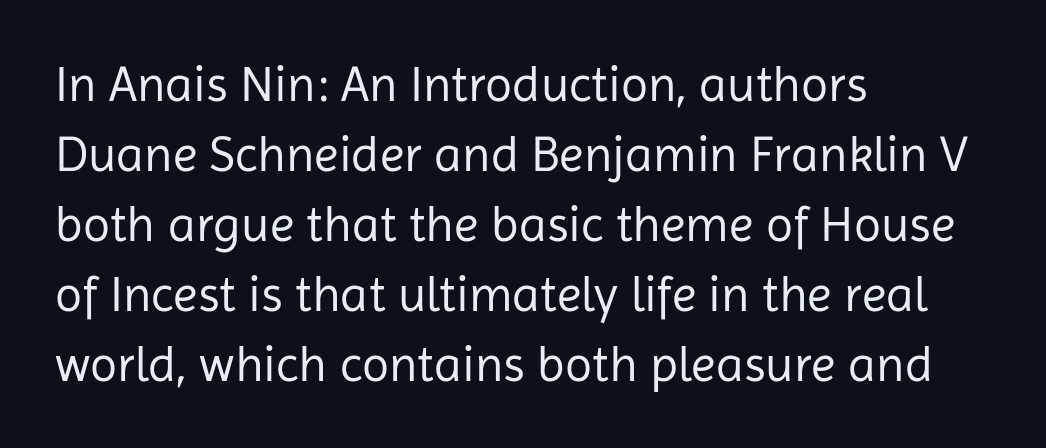
Serifs: no, the terminals of the letterforms are clean. Check the space under the baseline: it is left empty. Unbolded letterforms with no extra heft. Students, observe: this is what conventionally led text looks like. These lines are rendered in a variable-pitch font. A typesetter would call this zero additional tracking.
